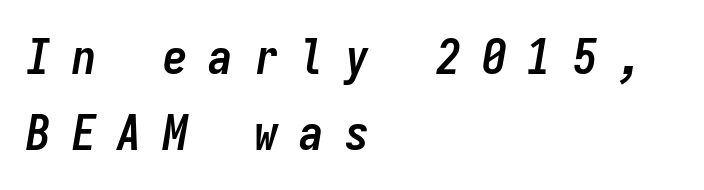
{"italic": "yes", "lean": "right", "slant_degrees": 9, "bold": "yes", "weight": "semibold", "width": "condensed", "stroke_contrast": "low", "x_height": "medium", "monospaced": "yes", "underline": "no", "align": "left", "line_spacing": "normal", "line_spacing_ratio": 1.55, "letter_spacing": "wide", "letter_spacing_em": 0.43, "glyph_px": 49}
